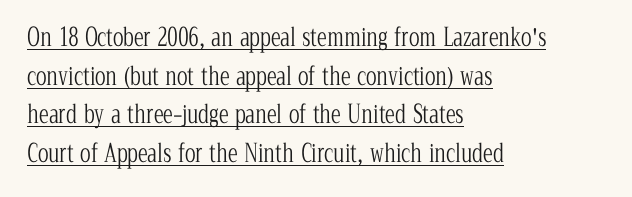
Every stem runs plumb, perpendicular to the baseline. The passage shown is not bold in any degree. Decoration check: the copy is underlined. Spacing between characters is what you'd get straight out of the box. Interline gaps are of average width in this sample.
